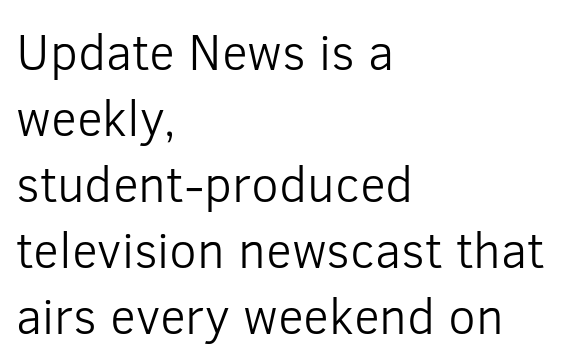
Q: Is the text bold? A: No.
Q: Is the text italic (slanted)? A: No, it is upright.
Q: Is the typeface a serif or a sans-serif typeface? A: Sans-serif.
Q: Is the text underlined? A: No.
Q: How is the paragraph aligned? A: Left-aligned.
Q: Is the spacing between letters normal or unusually wide? A: Normal.
Q: Is the spacing between lines tight, normal or loose? A: Normal.
Q: Width (condensed, normal, or wide)? A: Normal.
Q: Stroke contrast? A: Low.
Q: x-height? A: Medium.
Q: Monospaced? A: No.
